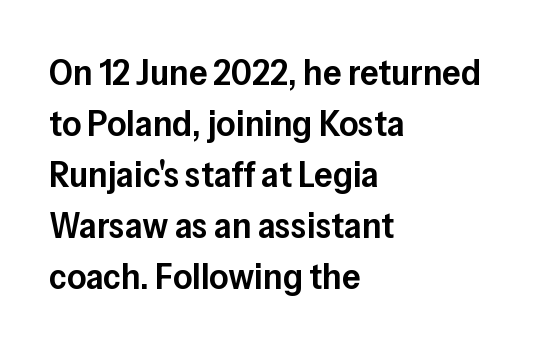
What stands out about the letter spacing? Nothing — it is the standard amount. Weight check: semibold — heavier than regular, not quite bold. The specimen omits any rule beneath the text block's lines. These lines are rendered in a variable-pitch font.
